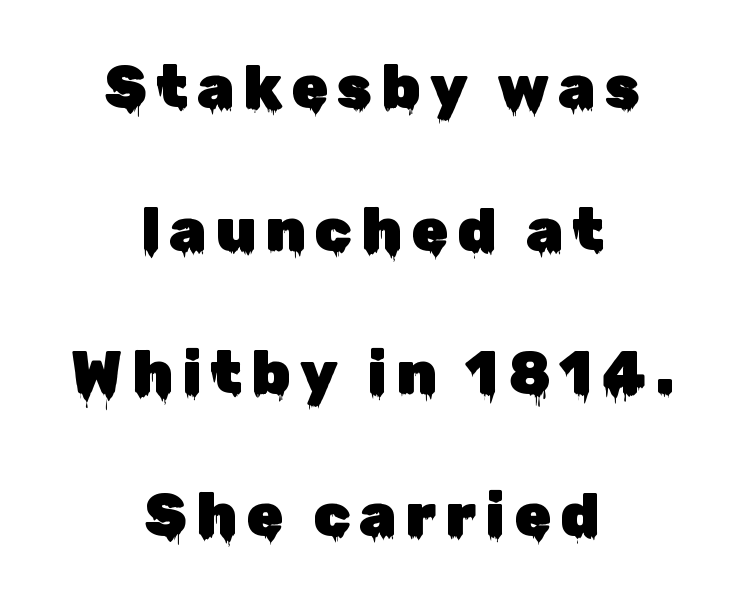
{"serif": "no", "italic": "no", "width": "normal", "stroke_contrast": "low", "x_height": "medium", "monospaced": "no", "underline": "no", "align": "center", "line_spacing": "loose", "line_spacing_ratio": 2.38, "glyph_px": 60}
